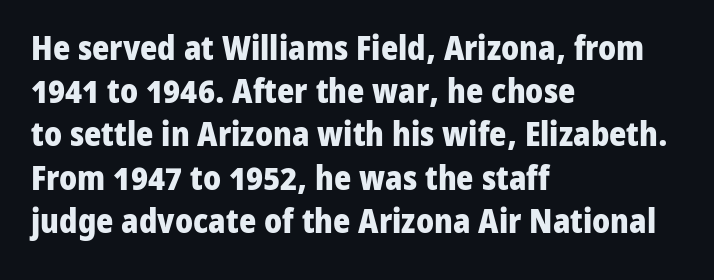
Q: Is the text bold? A: Yes.
Q: Is the text italic (slanted)? A: No, it is upright.
Q: Is the typeface a serif or a sans-serif typeface? A: Sans-serif.
Q: Is the text underlined? A: No.
Q: How is the paragraph aligned? A: Left-aligned.
Q: Is the spacing between letters normal or unusually wide? A: Normal.
Q: Is the spacing between lines tight, normal or loose? A: Normal.
Q: Width (condensed, normal, or wide)? A: Normal.
Q: Stroke contrast? A: Low.
Q: x-height? A: Medium.
Q: Monospaced? A: No.
